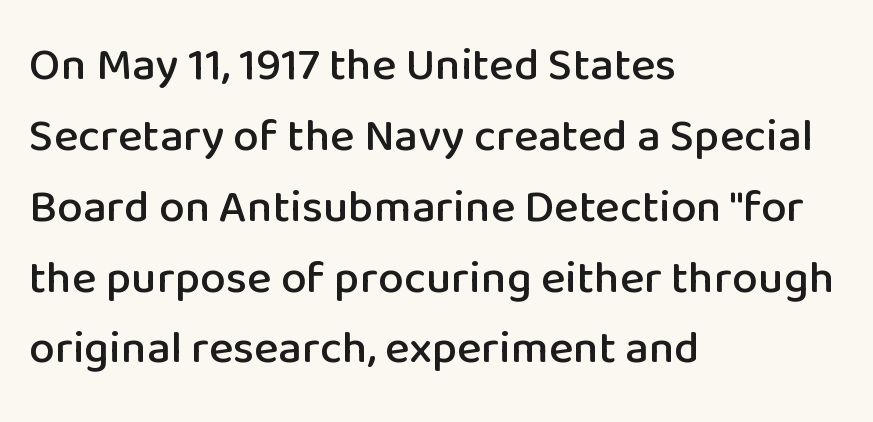
{"serif": "no", "italic": "no", "width": "normal", "stroke_contrast": "low", "x_height": "medium", "monospaced": "no", "underline": "no", "align": "left", "line_spacing": "normal", "line_spacing_ratio": 1.54, "letter_spacing": "normal", "letter_spacing_em": 0.0, "glyph_px": 46}
